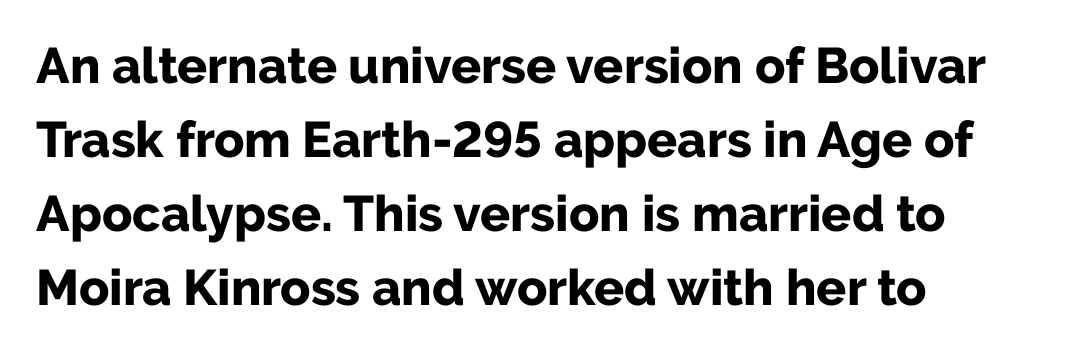
{"serif": "no", "italic": "no", "bold": "yes", "weight": "bold", "width": "normal", "stroke_contrast": "low", "x_height": "medium", "monospaced": "no", "underline": "no", "align": "left", "line_spacing": "normal", "line_spacing_ratio": 1.48, "letter_spacing": "normal", "letter_spacing_em": 0.0, "glyph_px": 50}
